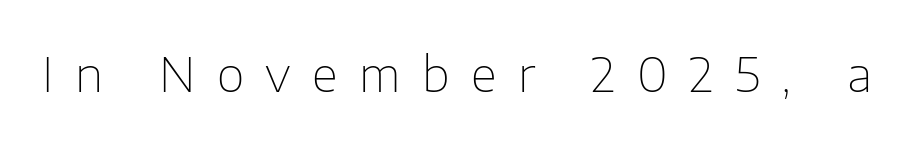
Q: Is the text bold? A: No.
Q: Is the text italic (slanted)? A: No, it is upright.
Q: Is the typeface a serif or a sans-serif typeface? A: Sans-serif.
Q: Is the text underlined? A: No.
Q: Is the spacing between letters normal or unusually wide? A: Unusually wide.
Q: Width (condensed, normal, or wide)? A: Normal.
Q: Stroke contrast? A: Low.
Q: x-height? A: Medium.
Q: Monospaced? A: No.
